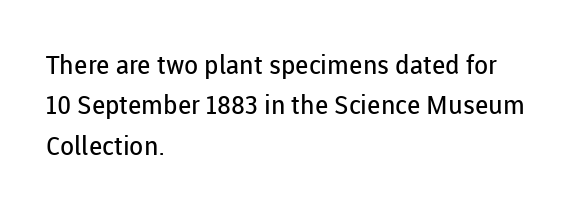
{"italic": "no", "bold": "no", "underline": "no", "align": "left", "line_spacing": "normal", "line_spacing_ratio": 1.55, "letter_spacing": "normal", "letter_spacing_em": 0.0, "glyph_px": 26}
